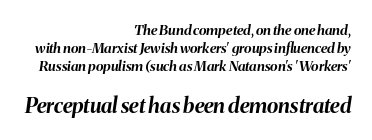
Q: Is the text bold? A: Yes.
Q: Is the text italic (slanted)? A: Yes, it leans right by about 8 degrees.
Q: Is the text underlined? A: No.
Q: How is the paragraph aligned? A: Right-aligned.
Q: Is the spacing between letters normal or unusually wide? A: Normal.
Q: Is the spacing between lines tight, normal or loose? A: Normal.
Q: Which block of text is set in a larger size, the first (top) or the second (bottom)? A: The second (bottom) one.
